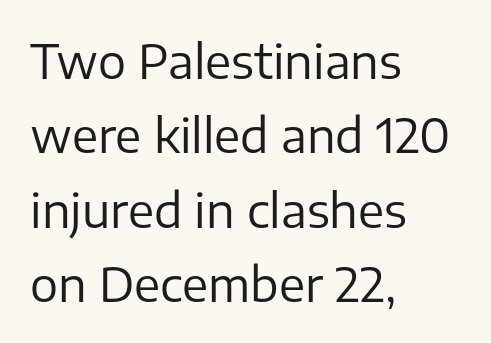
{"serif": "no", "italic": "no", "bold": "no", "weight": "regular", "width": "normal", "stroke_contrast": "low", "x_height": "medium", "monospaced": "no", "underline": "no", "align": "left", "line_spacing": "normal", "line_spacing_ratio": 1.58, "letter_spacing": "normal", "letter_spacing_em": 0.0, "glyph_px": 47}
